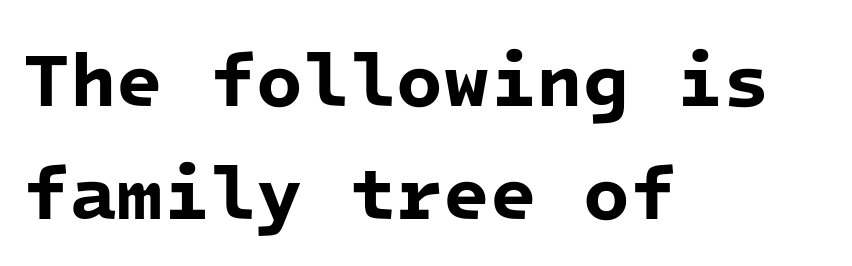
The image shows 76 px bold sans-serif type, monospaced; set left-aligned, normal line spacing (1.49x), normal letter spacing, not underlined; low stroke contrast and a medium x-height.
